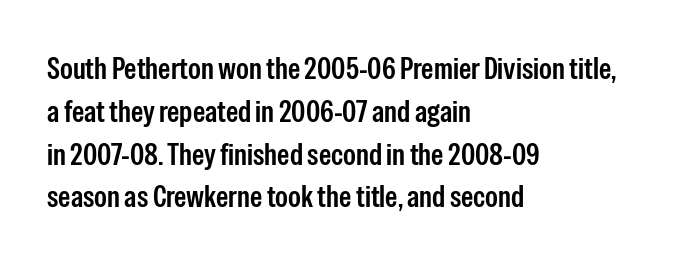
{"serif": "no", "italic": "no", "width": "condensed", "stroke_contrast": "low", "x_height": "medium", "monospaced": "no", "underline": "no", "align": "left", "line_spacing": "normal", "line_spacing_ratio": 1.38, "letter_spacing": "normal", "letter_spacing_em": 0.0, "glyph_px": 31}
